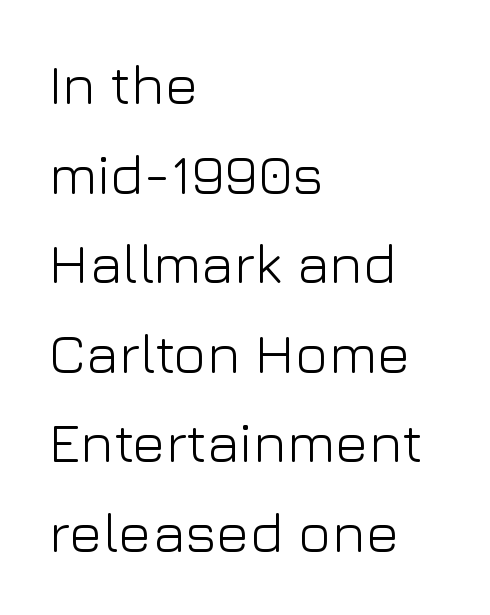
Leading: standard. The face used here is proportionally spaced, like ordinary book or web type. Nothing heavy about these letters — not bold at all. Beneath every word, the page is bare. The typeface chosen for these lines omits serifs. The face used here is rendered with its standard letterfit.
